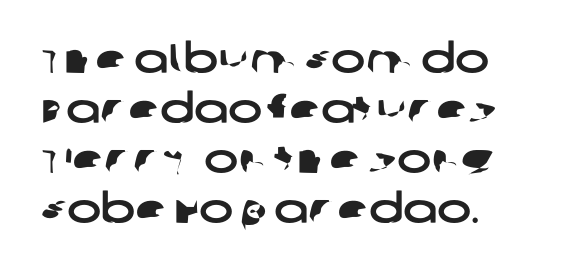
Q: Is the typeface a serif or a sans-serif typeface? A: Sans-serif.
Q: Is the text underlined? A: No.
Q: Is the spacing between letters normal or unusually wide? A: Normal.
Q: Width (condensed, normal, or wide)? A: Wide.
Q: Stroke contrast? A: Low.
Q: x-height? A: Large.
Q: Monospaced? A: No.
